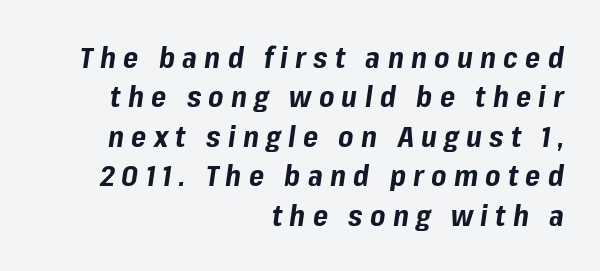
{"italic": "yes", "lean": "right", "slant_degrees": 8, "bold": "yes", "weight": "bold", "width": "normal", "stroke_contrast": "low", "x_height": "medium", "monospaced": "no", "underline": "no", "align": "right", "line_spacing": "normal", "line_spacing_ratio": 1.36, "letter_spacing": "wide", "letter_spacing_em": 0.25, "glyph_px": 29}
